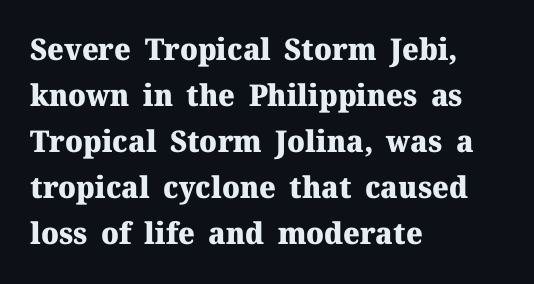
{"serif": "yes", "italic": "no", "bold": "yes", "weight": "heavy", "width": "normal", "stroke_contrast": "medium", "x_height": "medium", "monospaced": "no", "underline": "no", "align": "left", "line_spacing": "normal", "line_spacing_ratio": 1.53, "letter_spacing": "normal", "letter_spacing_em": 0.0, "glyph_px": 30}
